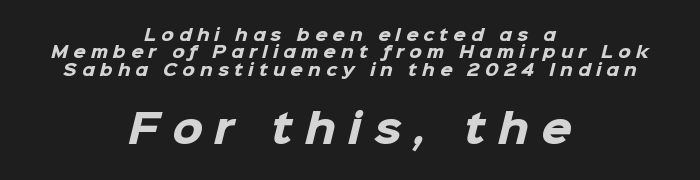
Q: Is the text bold? A: Yes.
Q: Is the typeface a serif or a sans-serif typeface? A: Sans-serif.
Q: Is the text underlined? A: No.
Q: How is the paragraph aligned? A: Centered.
Q: Is the spacing between letters normal or unusually wide? A: Unusually wide.
Q: Is the spacing between lines tight, normal or loose? A: Tight.
Q: Which block of text is set in a larger size, the first (top) or the second (bottom)? A: The second (bottom) one.
Q: Width (condensed, normal, or wide)? A: Normal.
Q: Stroke contrast? A: Low.
Q: x-height? A: Medium.
Q: Monospaced? A: No.
